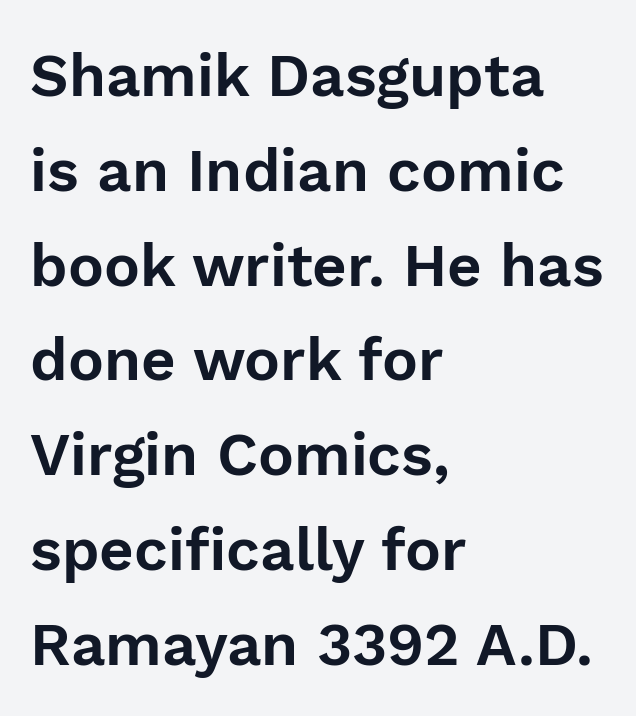
A normal amount of white space separates one row of letters from the next. Plain, unruled lines of type. The letters carry no serifs — their stems end cleanly without finishing strokes. The letters stand upright; this is a roman face.
